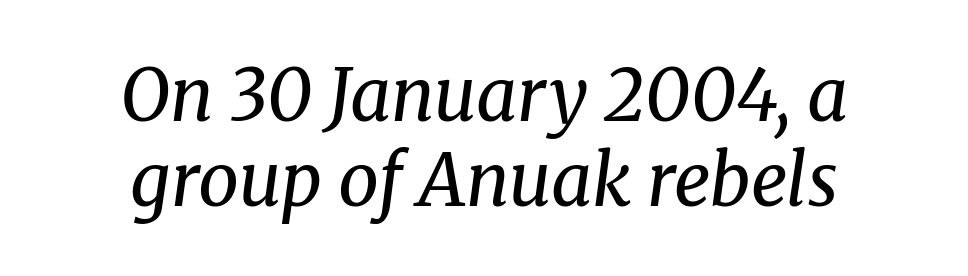
The image shows 72 px regular-weight serif type, italic (leaning right); set centered, line spacing 1.18x, normal letter spacing, not underlined; medium stroke contrast and a medium x-height.
